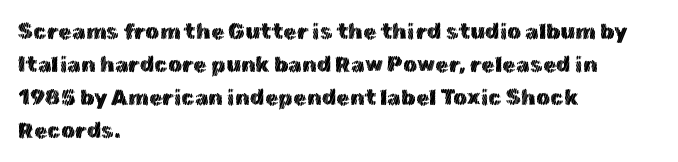
{"italic": "no", "underline": "no", "align": "left", "line_spacing": "normal", "line_spacing_ratio": 1.5, "letter_spacing": "normal", "letter_spacing_em": 0.0, "glyph_px": 22}
